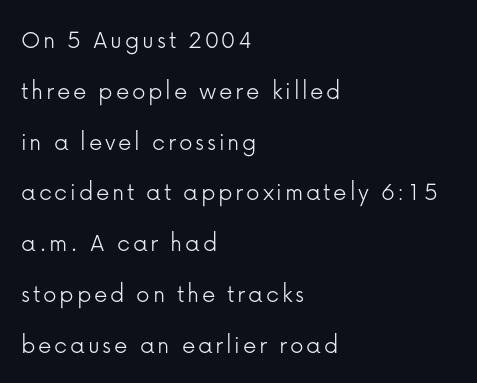
{"italic": "no", "bold": "no", "underline": "no", "align": "left", "line_spacing_ratio": 1.88, "glyph_px": 27}
